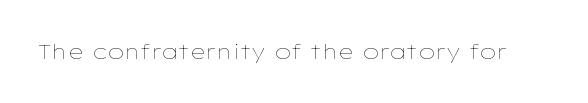
{"italic": "no", "bold": "no", "underline": "no", "letter_spacing": "normal", "letter_spacing_em": 0.0, "glyph_px": 21}
